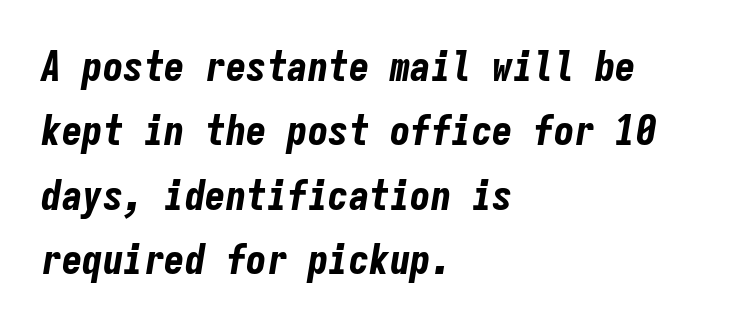
{"italic": "yes", "lean": "right", "slant_degrees": 9, "bold": "yes", "weight": "bold", "width": "condensed", "stroke_contrast": "low", "x_height": "medium", "monospaced": "yes", "underline": "no", "align": "left", "line_spacing": "normal", "line_spacing_ratio": 1.57, "letter_spacing": "normal", "letter_spacing_em": 0.0, "glyph_px": 41}
